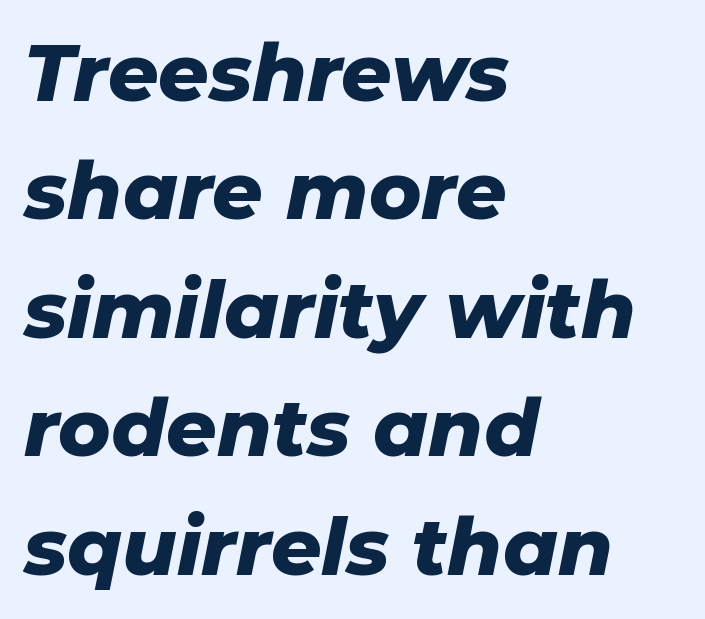
Glance below the letters and you will spot only blank space. You could not count columns in this text — the font is proportionally spaced. Observe the lean: these are italic letterforms. How heavy is the stroke? Heavy — this is a bold. The vertical gap from one line to the next is medium. Characters follow at the spacing the type designer built in.
